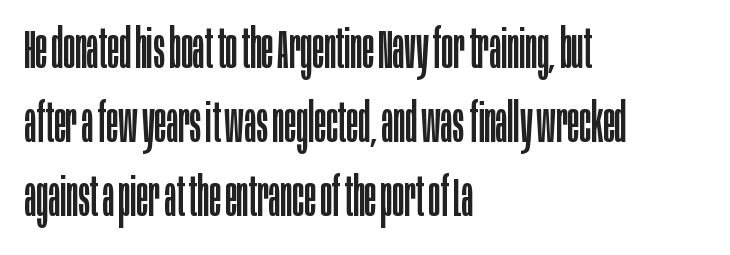
{"serif": "no", "italic": "no", "bold": "no", "weight": "regular", "width": "condensed", "stroke_contrast": "low", "x_height": "large", "monospaced": "no", "underline": "no", "align": "left", "line_spacing": "normal", "line_spacing_ratio": 1.35, "letter_spacing": "normal", "letter_spacing_em": 0.0, "glyph_px": 55}
